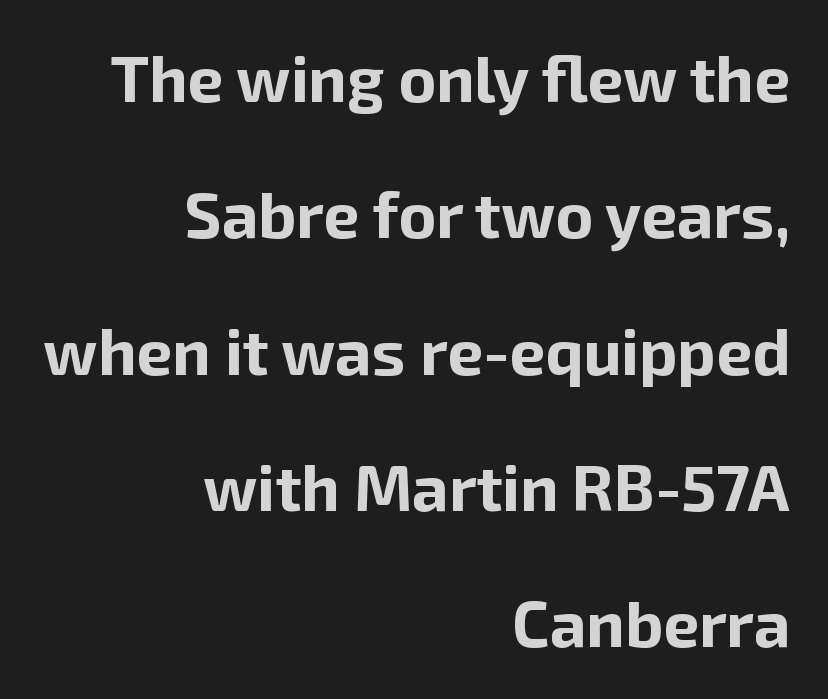
The image shows 64 px bold sans-serif type, upright; set right-aligned, loose line spacing (2.13x), normal letter spacing, not underlined; low stroke contrast and a medium x-height.
